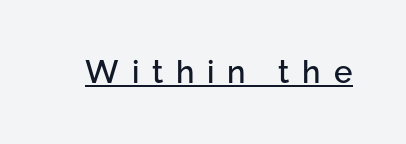
The passage shown is typed in a proportional face where columns would drift. Every character sits straight up, as roman type does. Is there an underline? Yes — a line sits under the letters. You can tell from the bare stems that sans-serif type was used. How are the letters spaced? Widely, with obvious added tracking.
